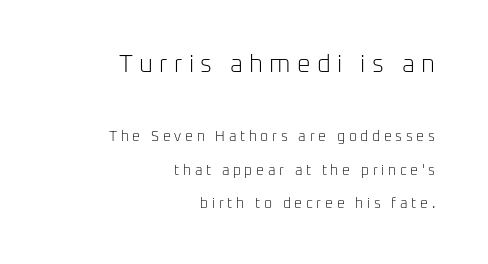
{"italic": "no", "bold": "no", "underline": "no", "align": "right", "line_spacing": "loose", "line_spacing_ratio": 2.38, "letter_spacing": "wide", "letter_spacing_em": 0.26, "larger_block": "first", "size_ratio": 1.71, "glyph_px": 24}
